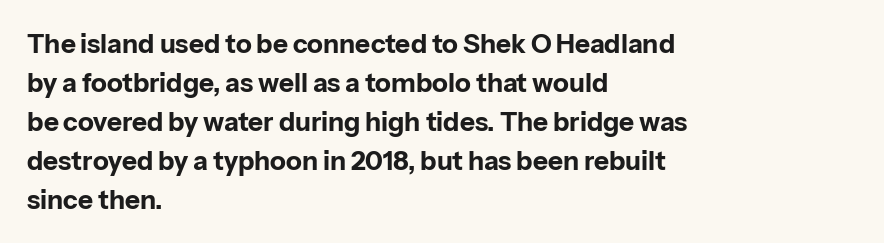
{"italic": "no", "bold": "yes", "underline": "no", "align": "left", "line_spacing": "normal", "line_spacing_ratio": 1.5, "letter_spacing": "normal", "letter_spacing_em": 0.0, "glyph_px": 26}
